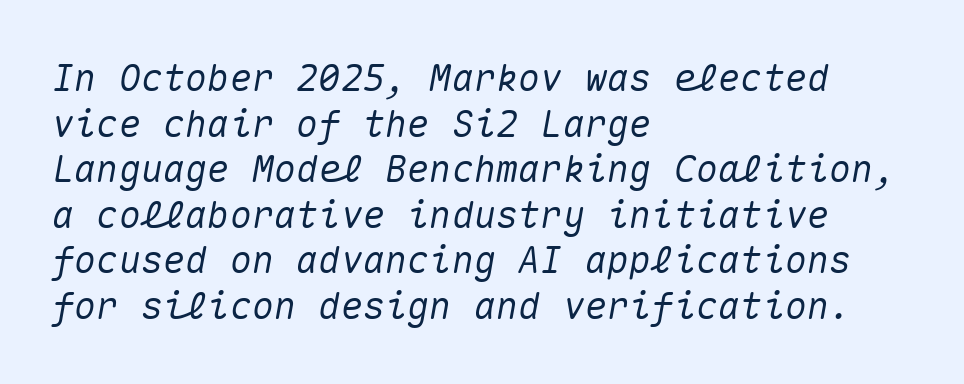
{"italic": "yes", "lean": "right", "slant_degrees": 10, "width": "normal", "stroke_contrast": "medium", "x_height": "medium", "monospaced": "yes", "underline": "no", "align": "left", "line_spacing_ratio": 1.23, "letter_spacing": "normal", "letter_spacing_em": 0.0, "glyph_px": 37}
